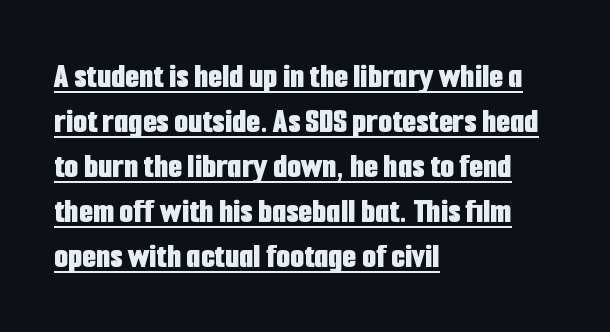
These lines carry a lot of weight — the face is fully bold. Caption: standard tracking, unaltered. A continuous stroke trails under the words, as in a hyperlink. This sample keeps an unexceptional amount of space between lines. Posture: vertical. These lines are composed in type without serifs.
